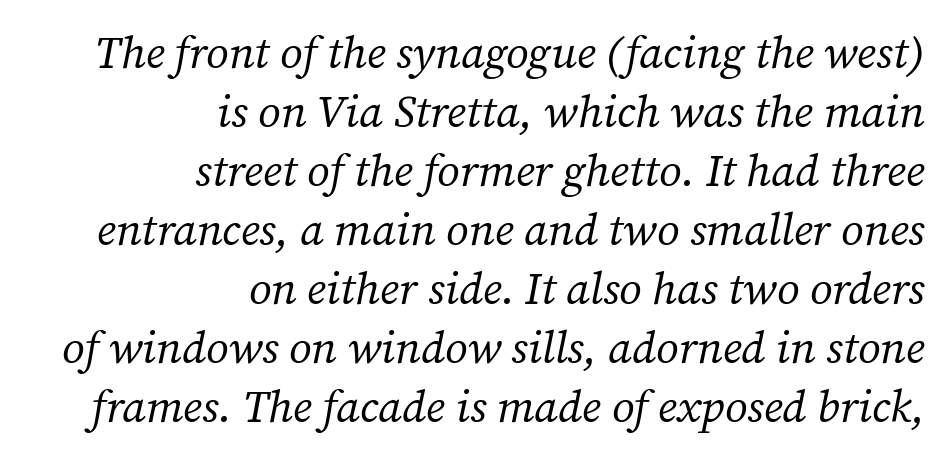
{"serif": "yes", "italic": "yes", "lean": "right", "slant_degrees": 12, "bold": "no", "weight": "regular", "width": "normal", "stroke_contrast": "medium", "x_height": "medium", "monospaced": "no", "underline": "no", "align": "right", "line_spacing": "normal", "line_spacing_ratio": 1.31, "letter_spacing": "normal", "letter_spacing_em": 0.0, "glyph_px": 45}
